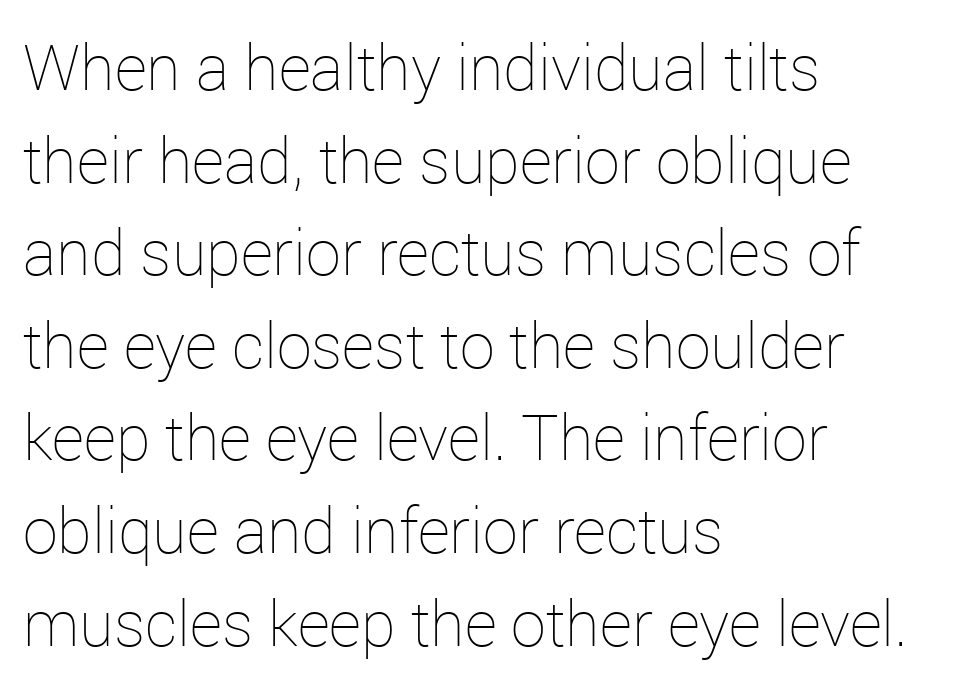
The image shows 63 px thin type, upright; set left-aligned, normal line spacing (1.47x), normal letter spacing, not underlined; low stroke contrast and a medium x-height.
